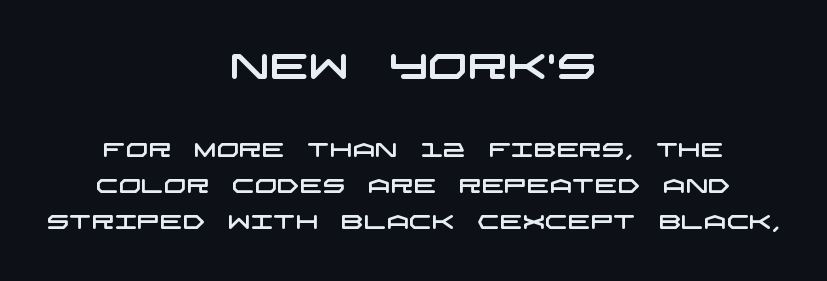
The image shows 35 px wide sans-serif type; set centered, line spacing 1.82x, normal letter spacing, not underlined; the first (top) block is 1.75x larger; low stroke contrast and a large x-height.
